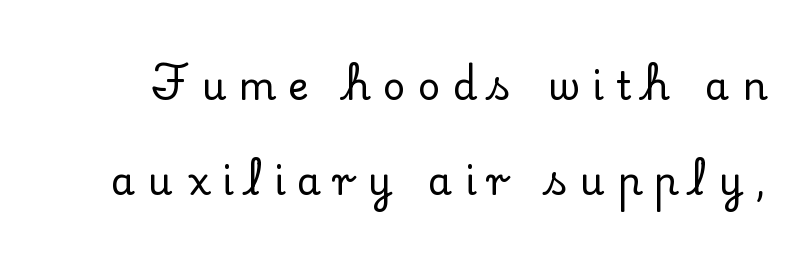
Q: Is the text italic (slanted)? A: No, it is upright.
Q: Is the typeface a serif or a sans-serif typeface? A: Serif.
Q: Is the text underlined? A: No.
Q: Is the spacing between letters normal or unusually wide? A: Unusually wide.
Q: Is the spacing between lines tight, normal or loose? A: Loose.
Q: Width (condensed, normal, or wide)? A: Normal.
Q: Stroke contrast? A: Low.
Q: x-height? A: Small.
Q: Monospaced? A: No.
